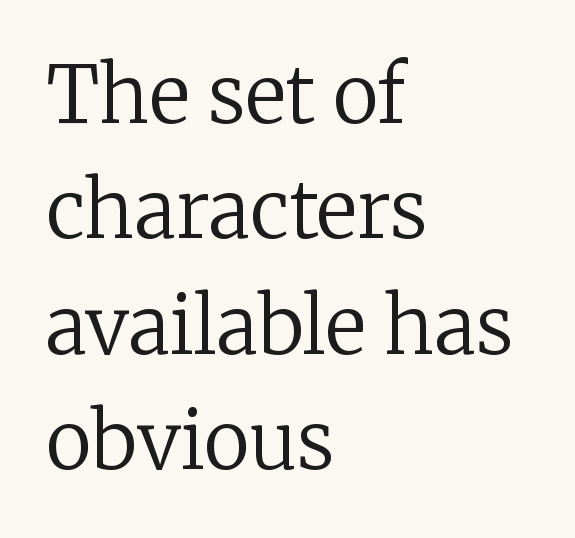
Q: Is the text bold? A: No.
Q: Is the text italic (slanted)? A: No, it is upright.
Q: Is the typeface a serif or a sans-serif typeface? A: Serif.
Q: Is the text underlined? A: No.
Q: How is the paragraph aligned? A: Left-aligned.
Q: Is the spacing between letters normal or unusually wide? A: Normal.
Q: Is the spacing between lines tight, normal or loose? A: Normal.
Q: Width (condensed, normal, or wide)? A: Normal.
Q: Stroke contrast? A: Low.
Q: x-height? A: Medium.
Q: Monospaced? A: No.
